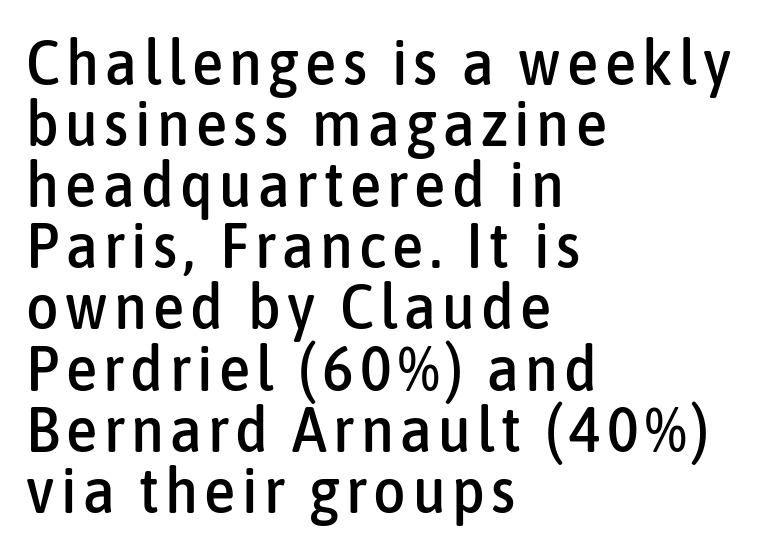
Q: Is the text italic (slanted)? A: No, it is upright.
Q: Is the typeface a serif or a sans-serif typeface? A: Sans-serif.
Q: Is the text underlined? A: No.
Q: How is the paragraph aligned? A: Left-aligned.
Q: Is the spacing between lines tight, normal or loose? A: Tight.
Q: Width (condensed, normal, or wide)? A: Condensed.
Q: Stroke contrast? A: Low.
Q: x-height? A: Medium.
Q: Monospaced? A: No.
